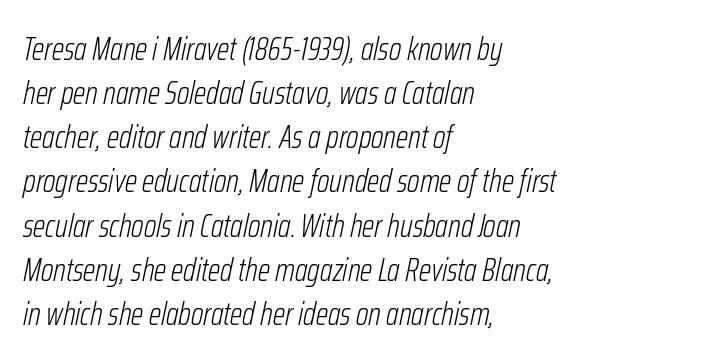
Q: Is the text bold? A: No.
Q: Is the text italic (slanted)? A: Yes, it leans right by about 12 degrees.
Q: Is the text underlined? A: No.
Q: How is the paragraph aligned? A: Left-aligned.
Q: Is the spacing between letters normal or unusually wide? A: Normal.
Q: Is the spacing between lines tight, normal or loose? A: Normal.
Q: Width (condensed, normal, or wide)? A: Condensed.
Q: Stroke contrast? A: Low.
Q: x-height? A: Medium.
Q: Monospaced? A: No.
